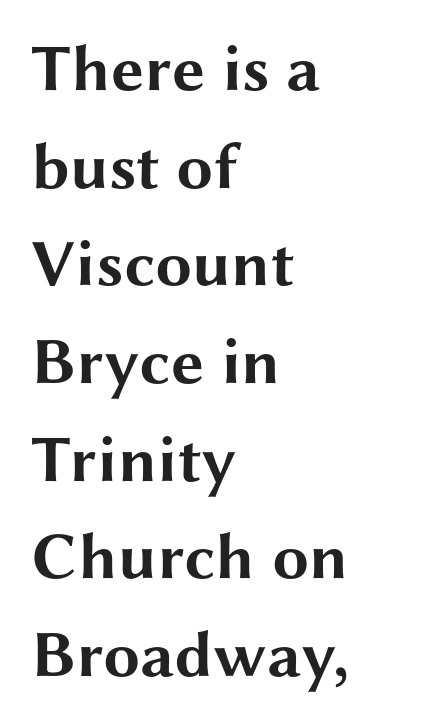
{"serif": "no", "italic": "no", "bold": "yes", "weight": "bold", "width": "wide", "stroke_contrast": "medium", "x_height": "medium", "monospaced": "no", "underline": "no", "align": "left", "line_spacing": "normal", "line_spacing_ratio": 1.48, "letter_spacing": "normal", "letter_spacing_em": 0.0, "glyph_px": 66}
